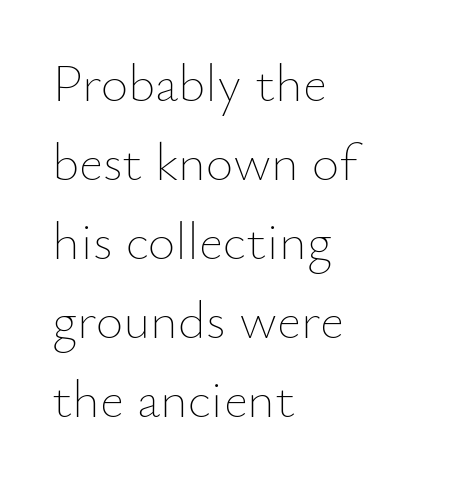
Q: Is the text bold? A: No.
Q: Is the text italic (slanted)? A: No, it is upright.
Q: Is the text underlined? A: No.
Q: How is the paragraph aligned? A: Left-aligned.
Q: Is the spacing between letters normal or unusually wide? A: Normal.
Q: Is the spacing between lines tight, normal or loose? A: Normal.
Q: Width (condensed, normal, or wide)? A: Normal.
Q: Stroke contrast? A: Low.
Q: x-height? A: Small.
Q: Monospaced? A: No.
